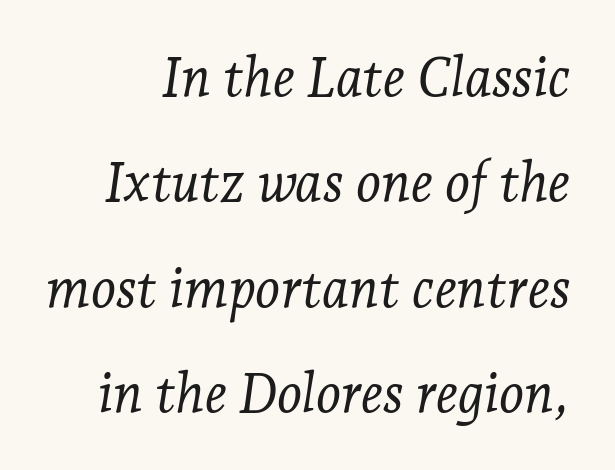
Q: Is the text bold? A: No.
Q: Is the text italic (slanted)? A: Yes, it leans right by about 7 degrees.
Q: Is the typeface a serif or a sans-serif typeface? A: Serif.
Q: Is the text underlined? A: No.
Q: Is the spacing between letters normal or unusually wide? A: Normal.
Q: Is the spacing between lines tight, normal or loose? A: Loose.
Q: Width (condensed, normal, or wide)? A: Normal.
Q: Stroke contrast? A: Low.
Q: x-height? A: Medium.
Q: Monospaced? A: No.
